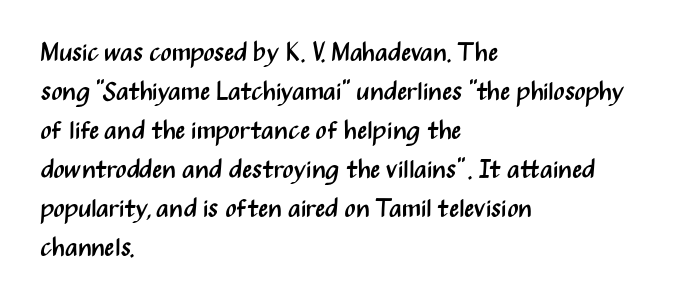
The image shows 26 px text type, upright; set left-aligned, normal line spacing (1.5x), normal letter spacing, not underlined.
